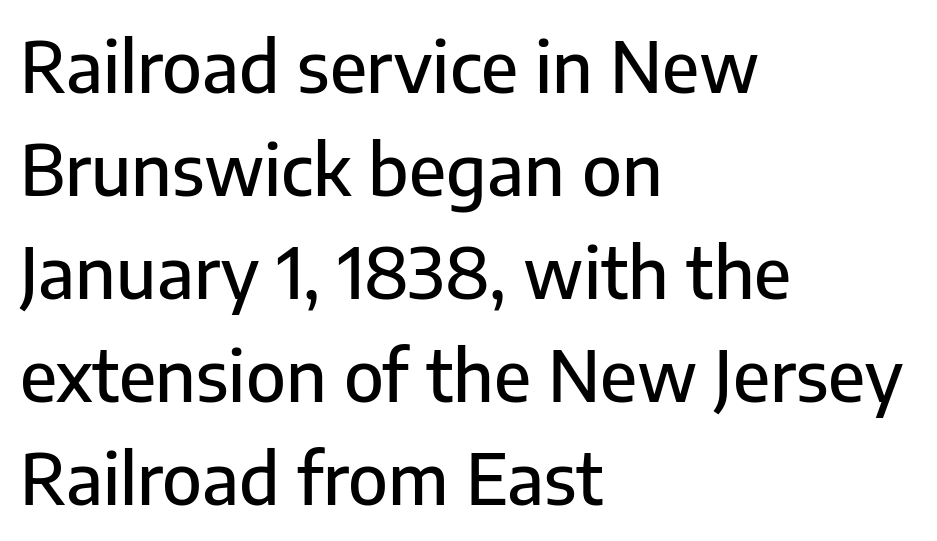
Honestly, there is no underline to notice here at all. Character widths vary here, with narrow letters taking less room than wide ones. This rendering leaves character spacing at its baseline value. Every row of glyphs begins at an identical x-position on the left. Each new line begins a customary step beneath the previous one. I'd call this a sans setting — the letters go barefoot.
